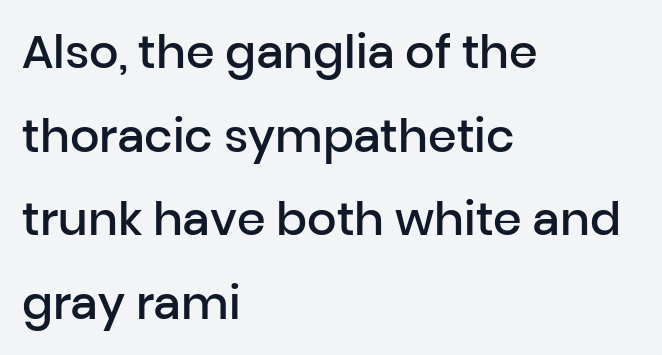
{"serif": "no", "italic": "no", "bold": "semi", "weight": "semibold", "width": "normal", "stroke_contrast": "low", "x_height": "medium", "monospaced": "no", "underline": "no", "align": "left", "line_spacing_ratio": 1.82, "letter_spacing": "normal", "letter_spacing_em": 0.0, "glyph_px": 46}
